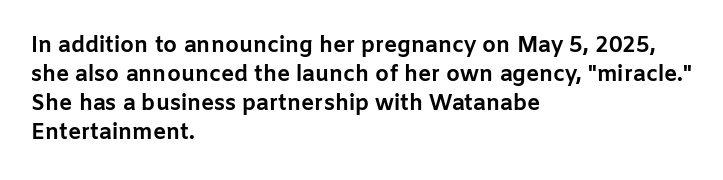
Q: Is the text bold? A: Yes.
Q: Is the text italic (slanted)? A: No, it is upright.
Q: Is the text underlined? A: No.
Q: How is the paragraph aligned? A: Left-aligned.
Q: Is the spacing between letters normal or unusually wide? A: Normal.
Q: Is the spacing between lines tight, normal or loose? A: Normal.
